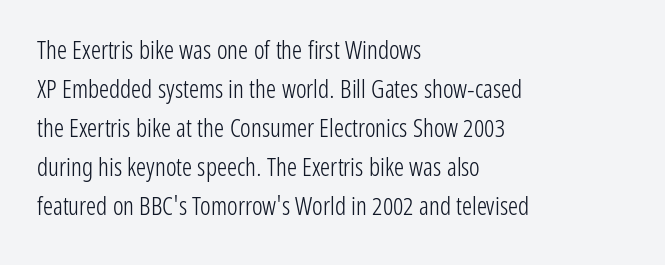
{"italic": "no", "bold": "no", "underline": "no", "align": "left", "line_spacing": "normal", "line_spacing_ratio": 1.56, "letter_spacing": "normal", "letter_spacing_em": 0.0, "glyph_px": 25}
